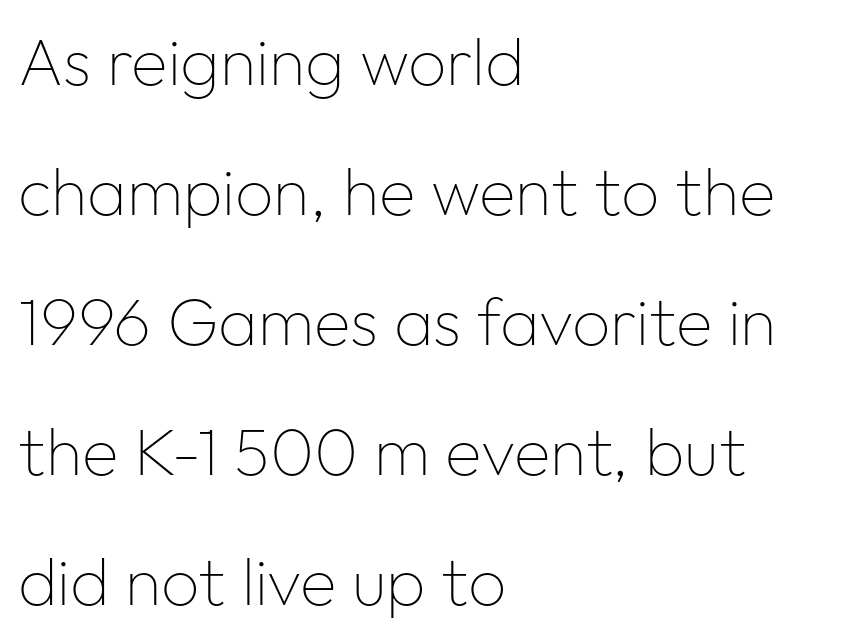
The image shows 67 px thin sans-serif type, upright; set left-aligned, loose line spacing (1.94x), normal letter spacing, not underlined; low stroke contrast and a medium x-height.
